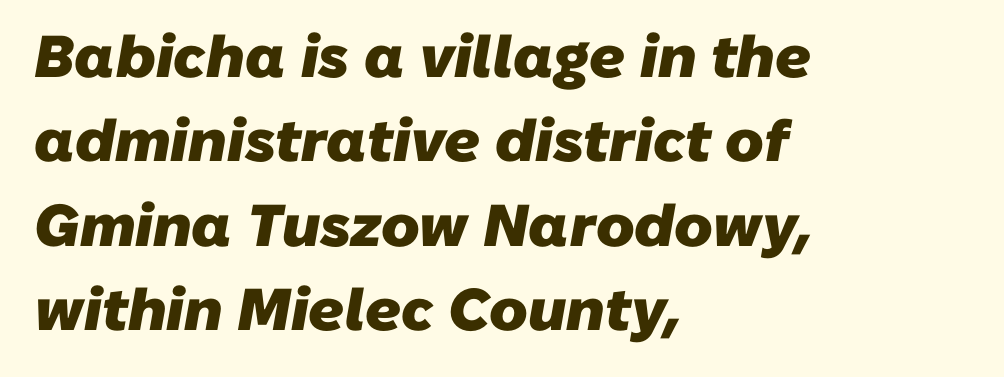
Strokes here are thick enough to call this a true bold. Letter spacing: default. Do the characters align in a grid? No, the font is proportional. The rendering anchors every line to the left-hand side.
